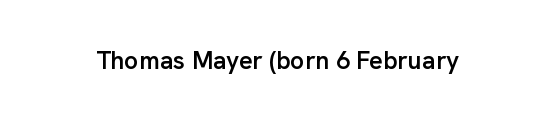
Q: Is the text bold? A: Semi-bold.
Q: Is the text italic (slanted)? A: No, it is upright.
Q: Is the text underlined? A: No.
Q: Is the spacing between letters normal or unusually wide? A: Normal.
